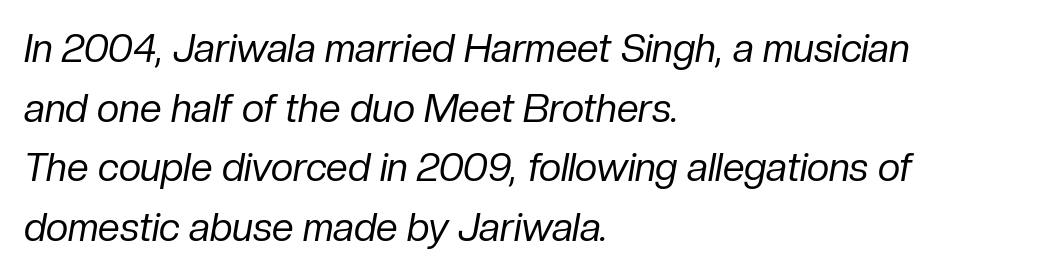
These lines are rendered in a variable-pitch font. Leftover space on each line is placed entirely after the last word. The typesetting does not lean heavy: it is not bold. The passage shown has conventional tracking throughout. Honestly, the row spacing looks completely unremarkable. Has an underline been added? It has not.
